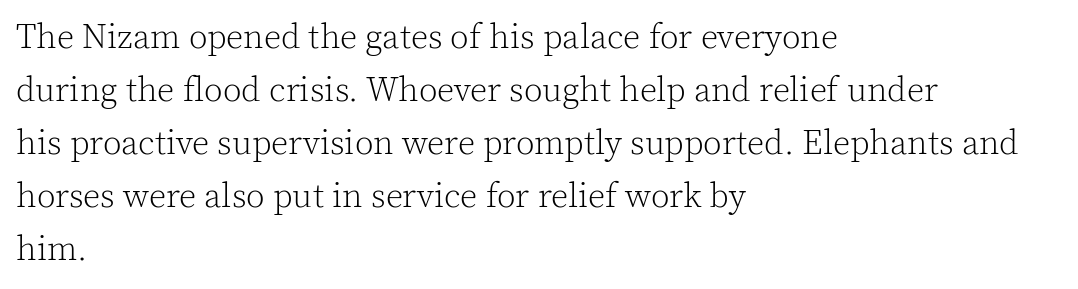
The image shows 34 px light serif type, upright; set left-aligned, normal line spacing (1.56x), normal letter spacing, not underlined; a medium x-height.
